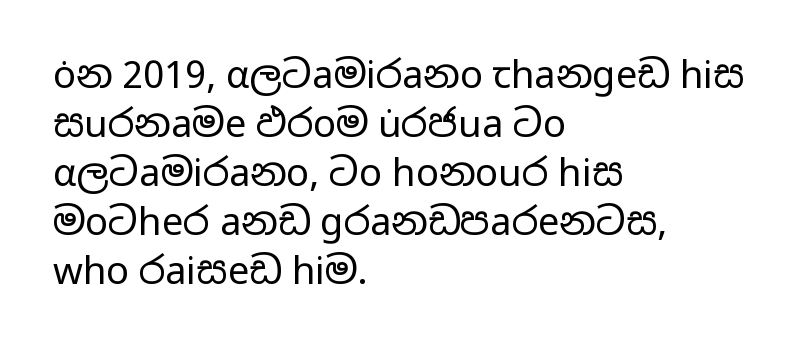
The image shows 38 px regular-weight, wide sans-serif type, upright; set left-aligned, normal line spacing (1.29x), normal letter spacing, not underlined; low stroke contrast and a medium x-height.
